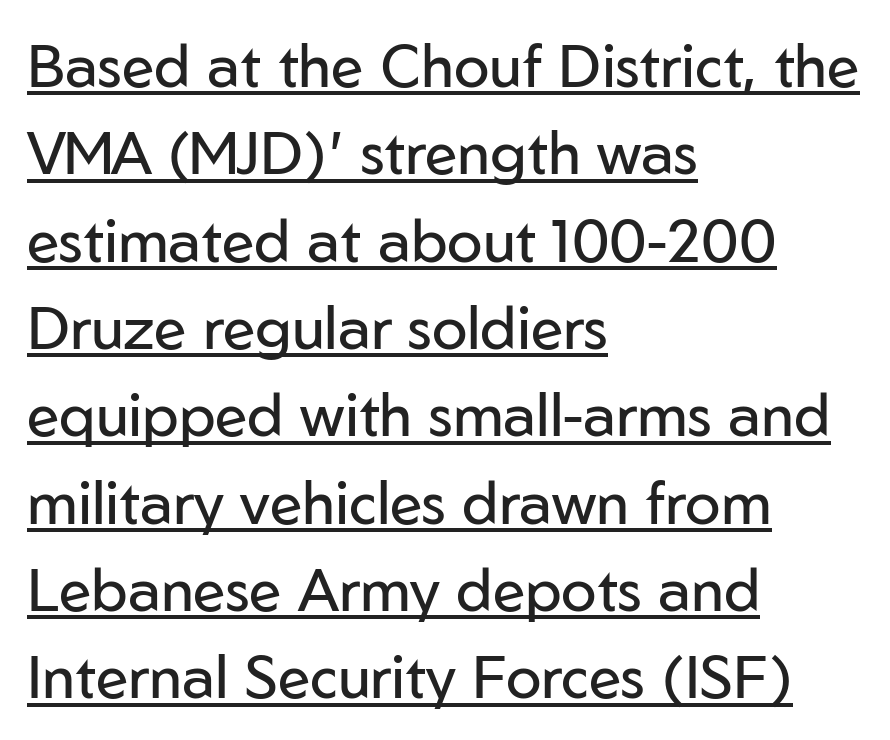
Q: Is the text bold? A: No.
Q: Is the text italic (slanted)? A: No, it is upright.
Q: Is the typeface a serif or a sans-serif typeface? A: Sans-serif.
Q: Is the text underlined? A: Yes.
Q: How is the paragraph aligned? A: Left-aligned.
Q: Is the spacing between letters normal or unusually wide? A: Normal.
Q: Is the spacing between lines tight, normal or loose? A: Normal.
Q: Width (condensed, normal, or wide)? A: Normal.
Q: Stroke contrast? A: Low.
Q: x-height? A: Medium.
Q: Monospaced? A: No.
